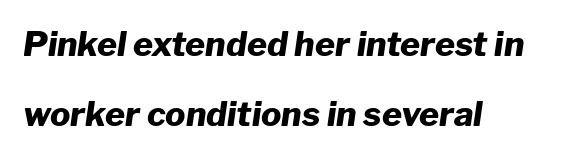
{"italic": "yes", "lean": "right", "slant_degrees": 8, "bold": "yes", "weight": "heavy", "width": "normal", "stroke_contrast": "low", "x_height": "medium", "monospaced": "no", "underline": "no", "align": "left", "line_spacing": "loose", "line_spacing_ratio": 2.06, "letter_spacing": "normal", "letter_spacing_em": 0.0, "glyph_px": 34}
